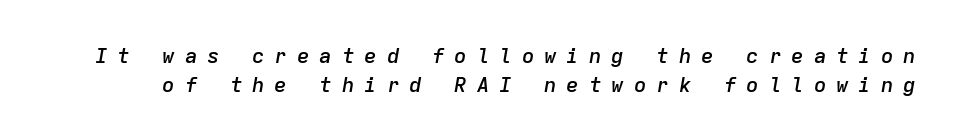
Q: Is the text bold? A: Semi-bold.
Q: Is the text italic (slanted)? A: Yes, it leans right by about 9 degrees.
Q: Is the text underlined? A: No.
Q: Is the spacing between letters normal or unusually wide? A: Unusually wide.
Q: Is the spacing between lines tight, normal or loose? A: Normal.
